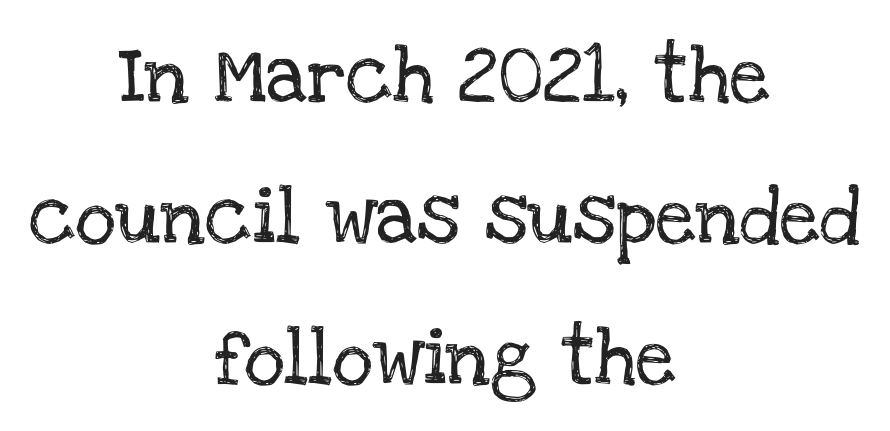
Q: Is the text italic (slanted)? A: No, it is upright.
Q: Is the typeface a serif or a sans-serif typeface? A: Serif.
Q: Is the text underlined? A: No.
Q: How is the paragraph aligned? A: Centered.
Q: Is the spacing between letters normal or unusually wide? A: Normal.
Q: Is the spacing between lines tight, normal or loose? A: Loose.
Q: Width (condensed, normal, or wide)? A: Normal.
Q: Stroke contrast? A: Low.
Q: x-height? A: Large.
Q: Monospaced? A: No.
